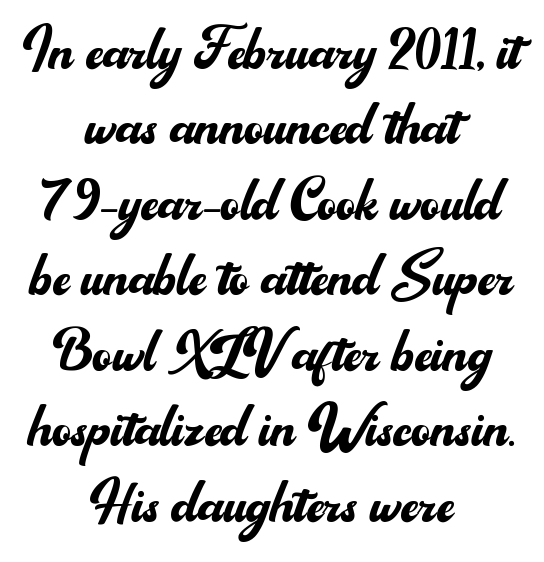
The image shows 74 px regular-weight sans-serif type; set centered, tight line spacing (1.02x), normal letter spacing, not underlined; medium stroke contrast and a small x-height.
